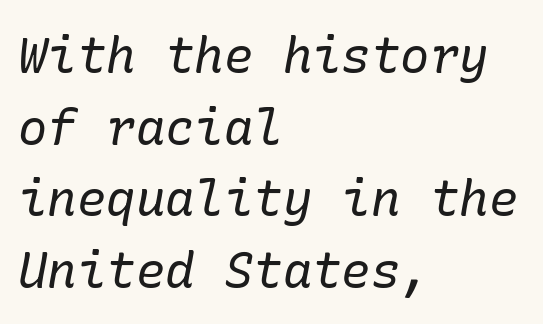
{"italic": "yes", "lean": "right", "slant_degrees": 10, "bold": "no", "weight": "regular", "width": "normal", "stroke_contrast": "low", "x_height": "medium", "underline": "no", "align": "left", "line_spacing": "normal", "line_spacing_ratio": 1.46, "letter_spacing": "normal", "letter_spacing_em": 0.0, "glyph_px": 49}
